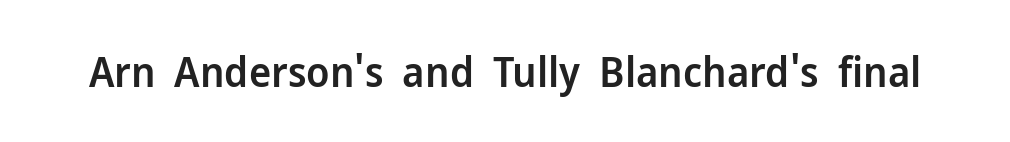
{"serif": "no", "italic": "no", "bold": "semi", "weight": "semibold", "width": "normal", "stroke_contrast": "low", "x_height": "medium", "monospaced": "no", "underline": "no", "letter_spacing": "normal", "letter_spacing_em": 0.0, "glyph_px": 42}
